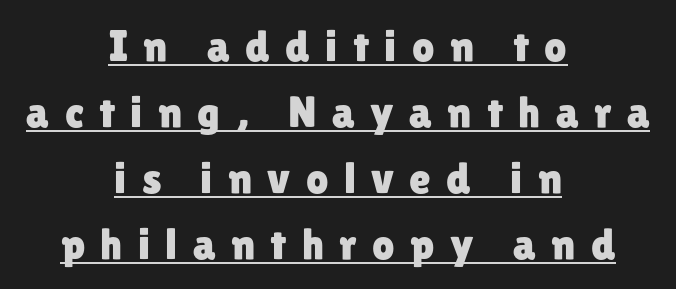
This rendering employs a face without finishing strokes, i.e., a sans-serif. Layout note: lines centered. A typesetter would call this leading conventional body-copy spacing. The rendering uses natural spacing where letterforms have individual widths. You can tell it's not italic because the verticals are truly vertical.
